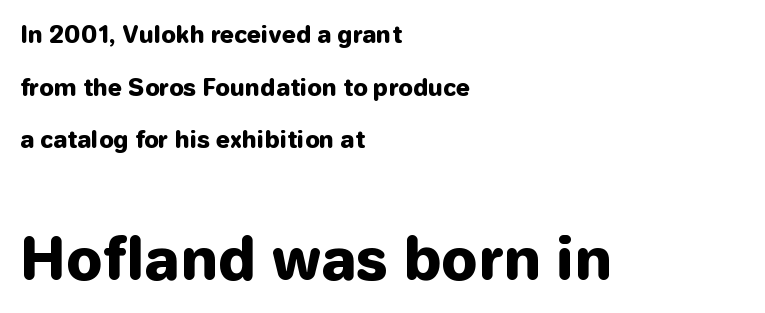
{"serif": "no", "italic": "no", "bold": "yes", "weight": "heavy", "width": "normal", "stroke_contrast": "low", "x_height": "medium", "monospaced": "no", "underline": "no", "align": "left", "line_spacing": "loose", "line_spacing_ratio": 2.29, "letter_spacing": "normal", "letter_spacing_em": 0.0, "larger_block": "second", "size_ratio": 2.48, "glyph_px": 57}
